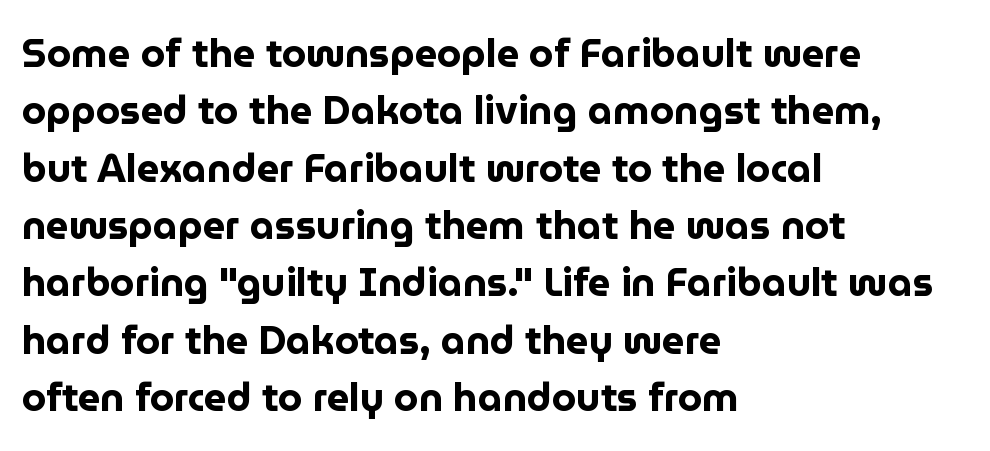
A clean baseline with only descenders dipping below it. Between one letter and the next there's only the usual sliver of space. Heft: maximum for text — a bold. Leading: standard.
